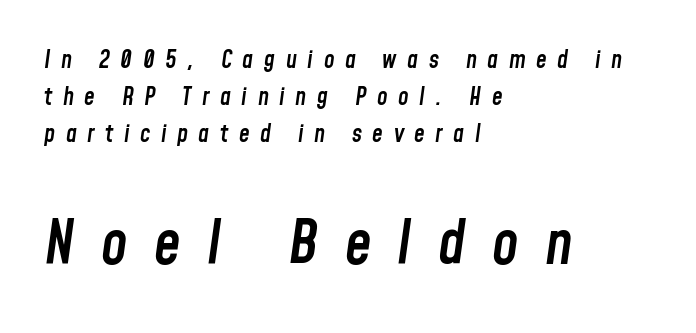
Alignment: flush left. Small over large — that's the arrangement of the two blocks here. Think of a printed novel: that variable character pitch is what you see here. Stroke thickness is moderately raised; the sample reads as semibold. Compared with typical paragraphs, the rows here are spaced about the same. Looking at the ascenders, they clearly lean.
